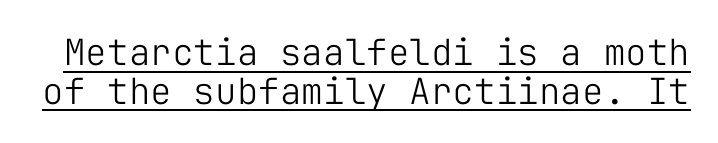
{"serif": "no", "italic": "no", "bold": "no", "weight": "light", "width": "normal", "stroke_contrast": "low", "x_height": "medium", "monospaced": "yes", "underline": "yes", "line_spacing": "tight", "line_spacing_ratio": 1.07, "letter_spacing": "normal", "letter_spacing_em": 0.0, "glyph_px": 36}
